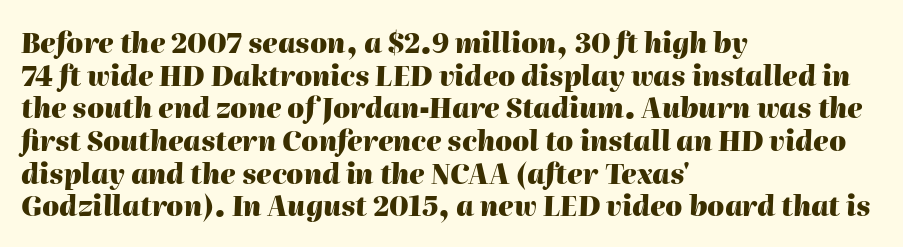
These lines were composed using italics. The typesetter chose a ragged-right arrangement here. The letterforms sit shoulder to shoulder at normal distance. Every letter is thick-stroked: bold, no question. A clean baseline with only descenders dipping below it.
